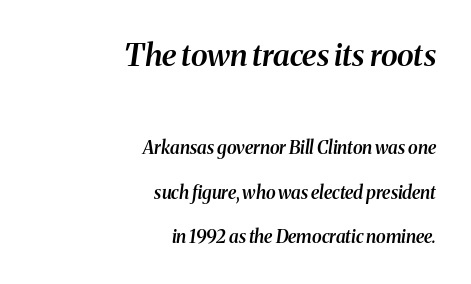
The image shows 31 px semibold serif type, italic (leaning right); set right-aligned, loose line spacing (2.47x), normal letter spacing, not underlined; the first (top) block is 1.72x larger; medium stroke contrast and a medium x-height.
